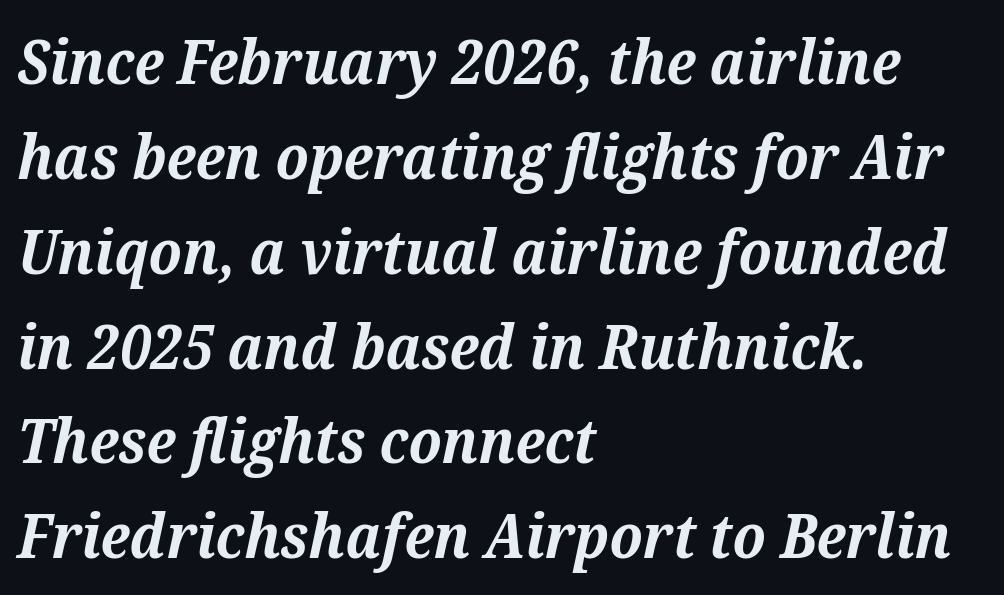
The block of text has a typical density, with ordinary space between rows. Honestly, the letter spacing is just normal — you wouldn't notice it. Looks like regular typesetting: each glyph gets only the width it needs. The letters carry serifs — small finishing strokes at the ends of their stems. A typesetter would mark this as italic. Chunky letters — that's bold for sure.
